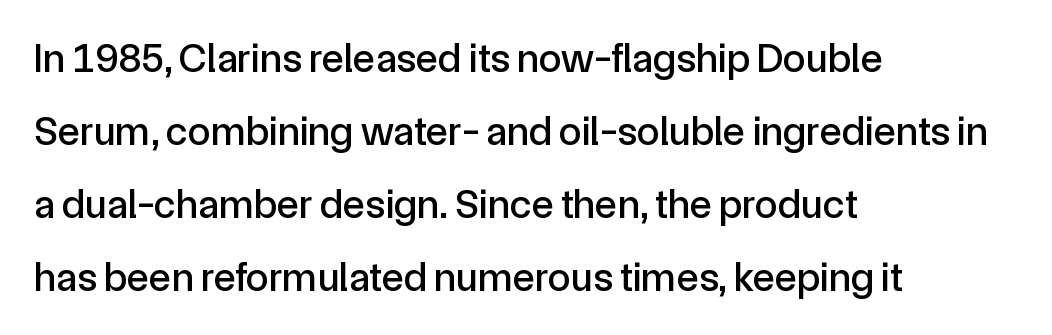
The image shows 41 px sans-serif type, upright; set left-aligned, line spacing 1.78x, normal letter spacing, not underlined; a medium x-height.
